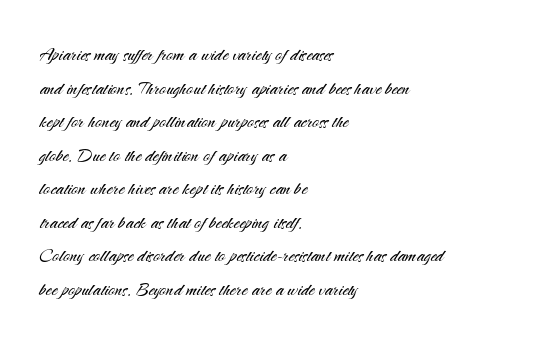
What stands out about the letter spacing? Nothing — it is the standard amount. Type without underlining. Is there much room between lines? A standard amount, neither cramped nor airy.
